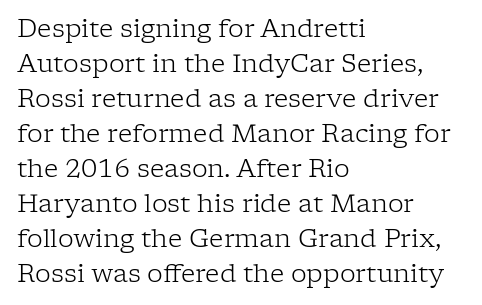
The image shows 25 px text type, upright; set left-aligned, normal line spacing (1.4x), normal letter spacing, not underlined.
